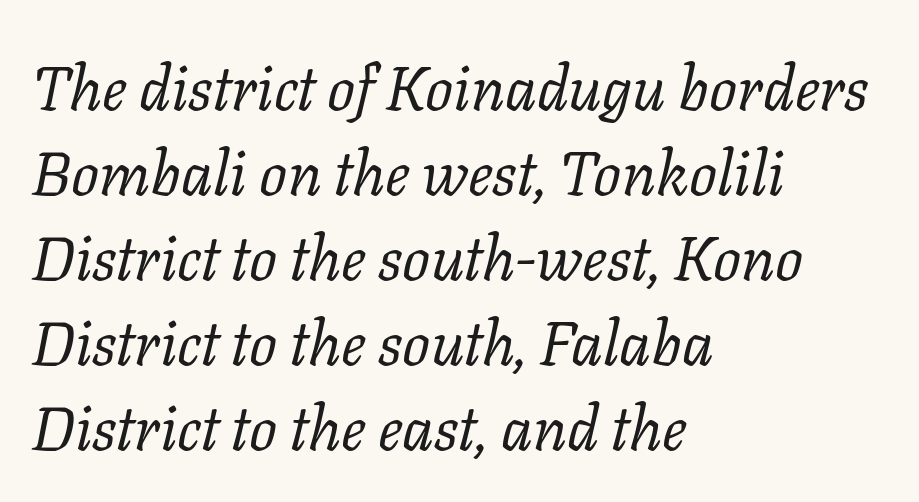
Left-aligned paragraph, ragged on the right. These lines were composed using italics. The baseline area is clear. The text was rendered using a seriffed face with decorative stroke endings.
